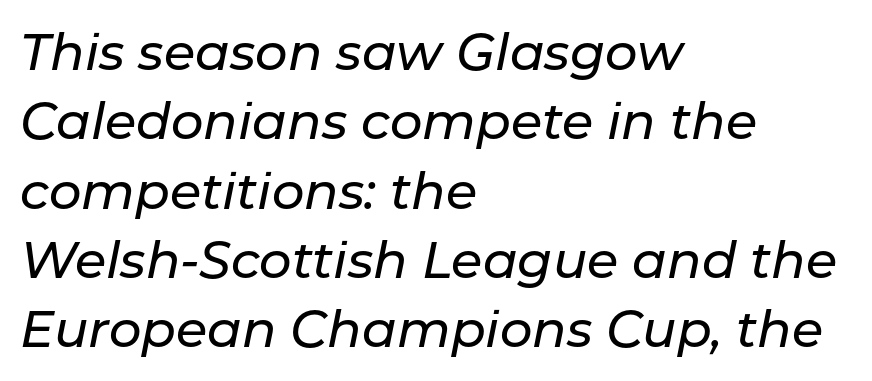
The image shows 51 px text type, italic (leaning right); set left-aligned, normal line spacing (1.36x), normal letter spacing, not underlined; low stroke contrast and a medium x-height.
